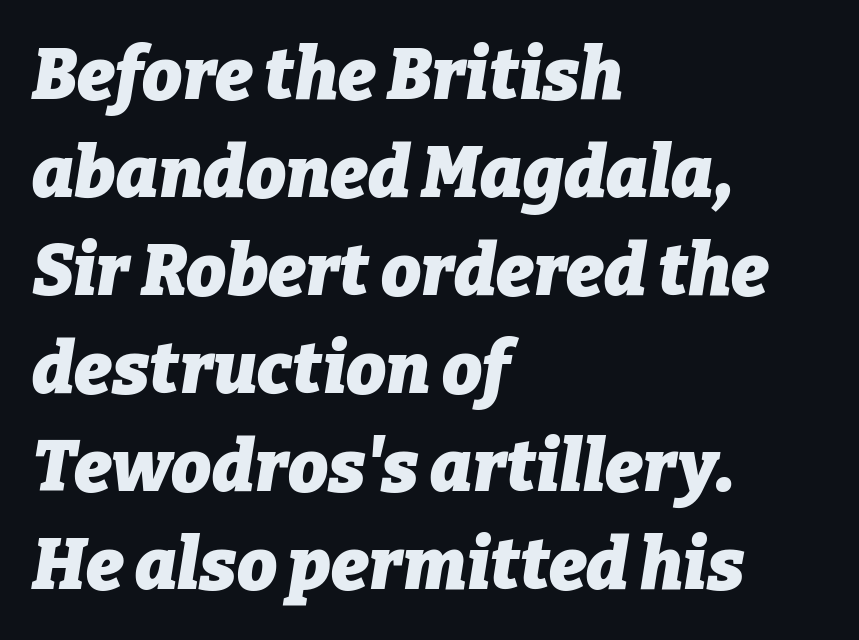
The image shows 71 px heavy type, italic (leaning right); set left-aligned, normal line spacing (1.38x), normal letter spacing, not underlined; low stroke contrast and a medium x-height.
